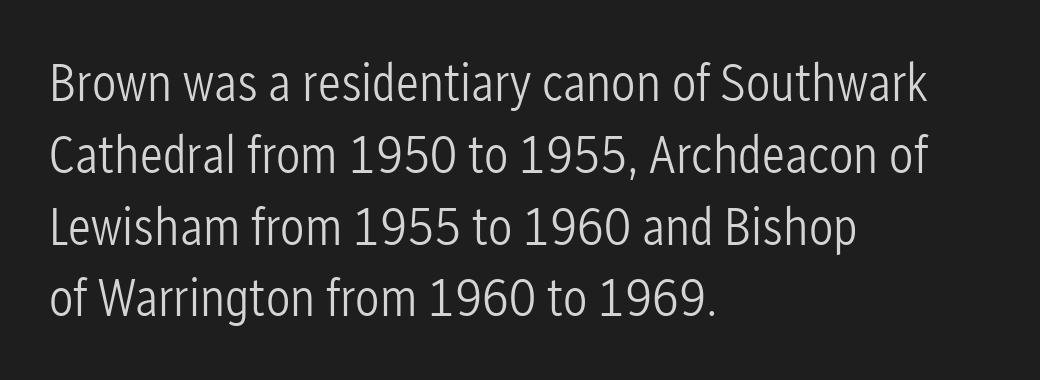
Each row of text sits above clean, open space. Visually the block forms a straight wall on the left and a jagged coastline on the right. Is the stroke heavy? The answer is a plain regular-or-lighter. Compared with typical body copy, the letter spacing here is the same. Normally led — the rows are evenly, conventionally spaced. The face used here is proportionally spaced, like ordinary book or web type.
